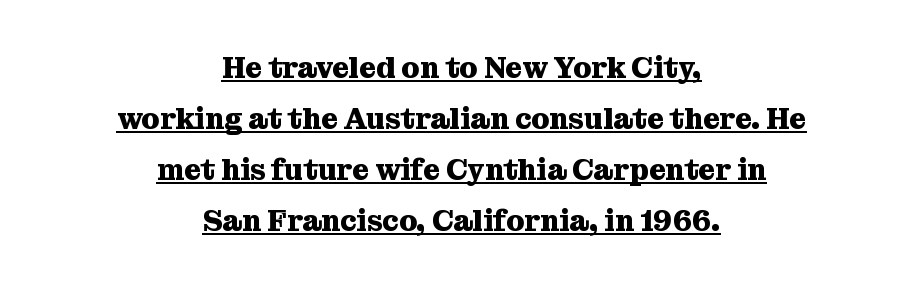
Q: Is the text bold? A: Yes.
Q: Is the text italic (slanted)? A: No, it is upright.
Q: Is the typeface a serif or a sans-serif typeface? A: Serif.
Q: Is the text underlined? A: Yes.
Q: How is the paragraph aligned? A: Centered.
Q: Is the spacing between letters normal or unusually wide? A: Normal.
Q: Width (condensed, normal, or wide)? A: Normal.
Q: Stroke contrast? A: Medium.
Q: x-height? A: Medium.
Q: Monospaced? A: No.
